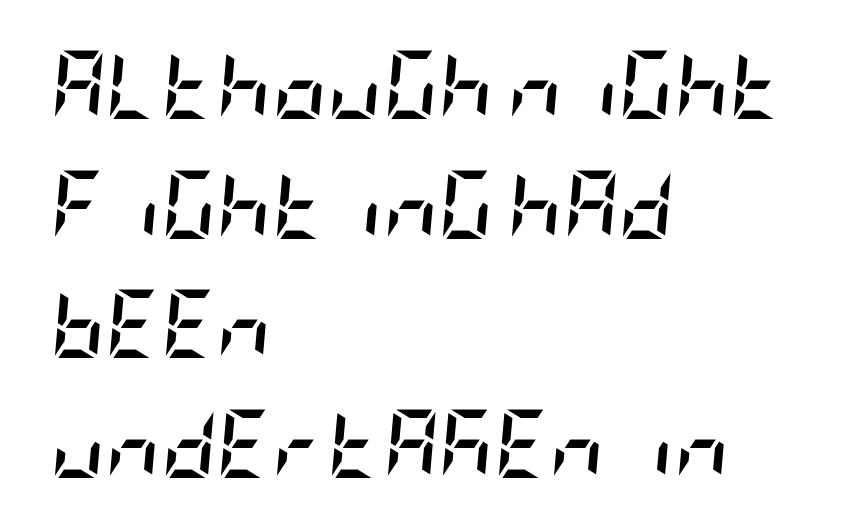
Q: Is the text bold? A: Yes.
Q: Is the text italic (slanted)? A: Yes, it leans right by about 5 degrees.
Q: Is the text underlined? A: No.
Q: How is the paragraph aligned? A: Left-aligned.
Q: Is the spacing between letters normal or unusually wide? A: Normal.
Q: Width (condensed, normal, or wide)? A: Condensed.
Q: Stroke contrast? A: Low.
Q: x-height? A: Large.
